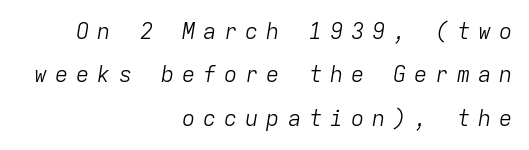
Designer's note — italics engaged. Honestly, the letter spacing is so wide it's the main thing you notice. Compared with a flush-left layout, this one pins lines to the opposite, right side. Weight class: somewhere from thin through regular. Rows of type keep a wide berth in the vertical direction. The baseline area is clear.
